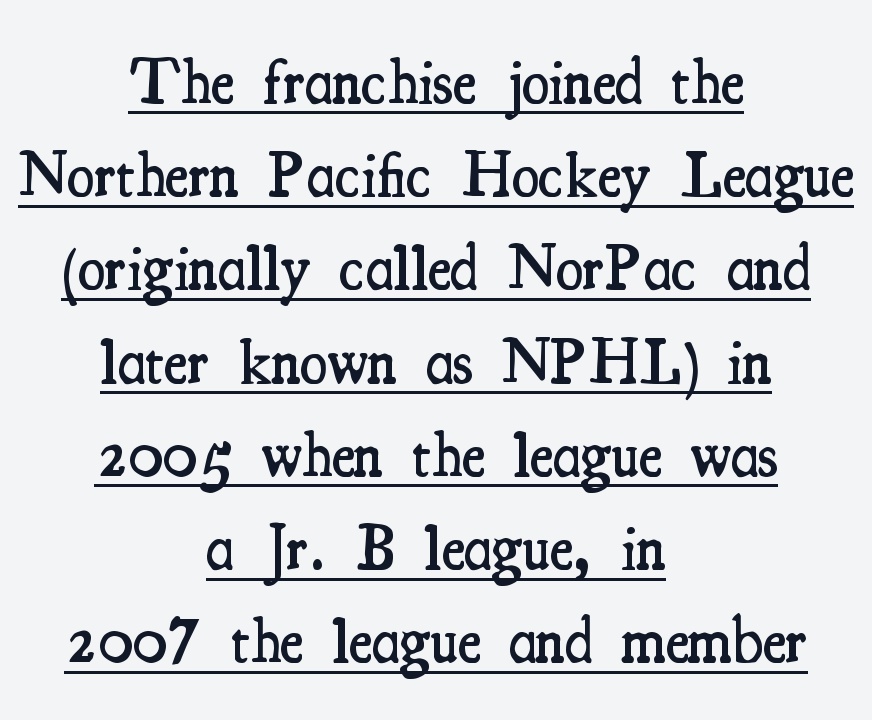
Q: Is the text bold? A: Semi-bold.
Q: Is the text italic (slanted)? A: No, it is upright.
Q: Is the typeface a serif or a sans-serif typeface? A: Serif.
Q: Is the text underlined? A: Yes.
Q: How is the paragraph aligned? A: Centered.
Q: Is the spacing between letters normal or unusually wide? A: Normal.
Q: Is the spacing between lines tight, normal or loose? A: Normal.
Q: Width (condensed, normal, or wide)? A: Condensed.
Q: Stroke contrast? A: Medium.
Q: x-height? A: Small.
Q: Monospaced? A: No.
